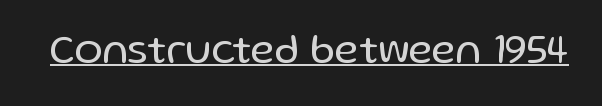
{"serif": "no", "italic": "no", "bold": "no", "weight": "regular", "width": "normal", "stroke_contrast": "low", "x_height": "medium", "monospaced": "no", "underline": "yes", "letter_spacing": "normal", "letter_spacing_em": 0.0, "glyph_px": 42}
